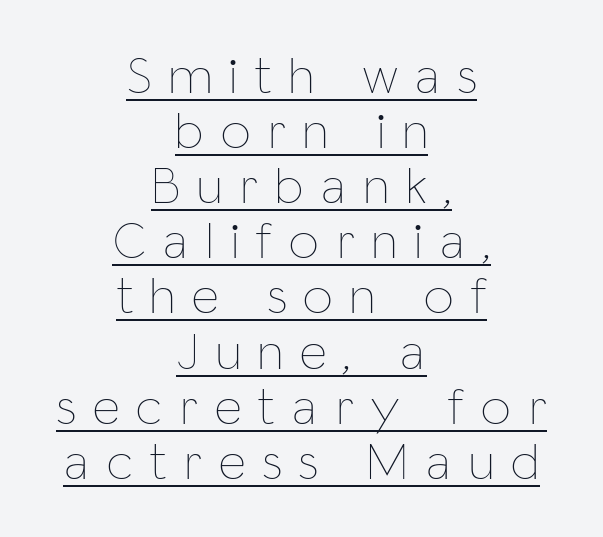
Q: Is the text bold? A: No.
Q: Is the text italic (slanted)? A: No, it is upright.
Q: Is the text underlined? A: Yes.
Q: How is the paragraph aligned? A: Centered.
Q: Is the spacing between letters normal or unusually wide? A: Unusually wide.
Q: Is the spacing between lines tight, normal or loose? A: Tight.
Q: Width (condensed, normal, or wide)? A: Condensed.
Q: Stroke contrast? A: Low.
Q: x-height? A: Medium.
Q: Monospaced? A: No.
